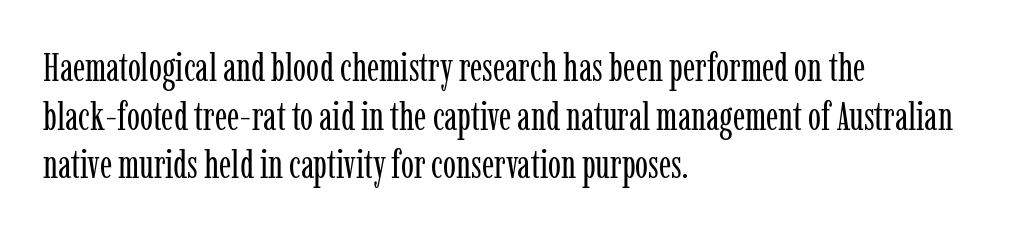
Q: Is the text bold? A: No.
Q: Is the text italic (slanted)? A: No, it is upright.
Q: Is the typeface a serif or a sans-serif typeface? A: Serif.
Q: Is the text underlined? A: No.
Q: How is the paragraph aligned? A: Left-aligned.
Q: Is the spacing between letters normal or unusually wide? A: Normal.
Q: Is the spacing between lines tight, normal or loose? A: Normal.
Q: Width (condensed, normal, or wide)? A: Condensed.
Q: Stroke contrast? A: Low.
Q: x-height? A: Medium.
Q: Monospaced? A: No.
